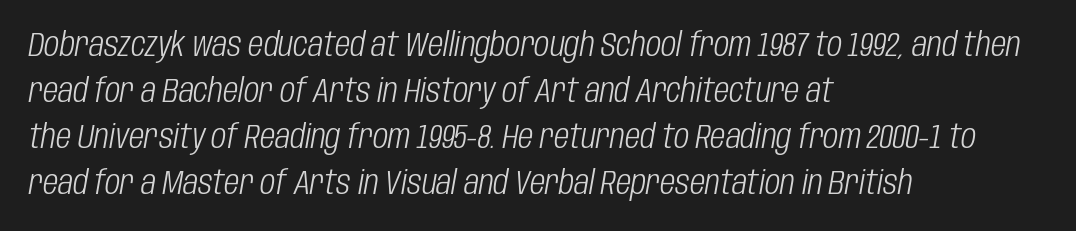
{"italic": "yes", "lean": "right", "slant_degrees": 10, "bold": "no", "weight": "light", "width": "condensed", "stroke_contrast": "low", "x_height": "large", "monospaced": "no", "underline": "no", "align": "left", "line_spacing": "normal", "line_spacing_ratio": 1.39, "letter_spacing": "normal", "letter_spacing_em": 0.0, "glyph_px": 33}
